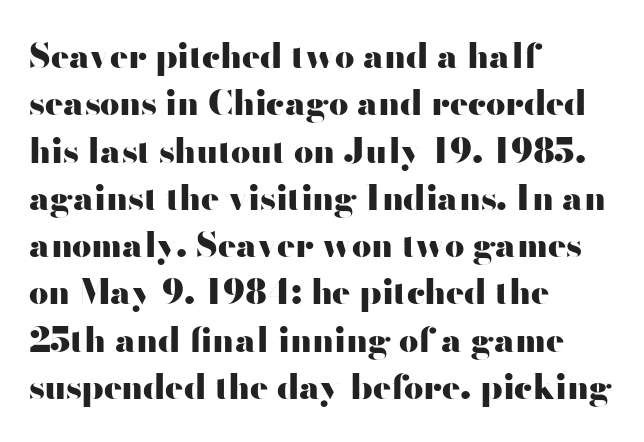
{"italic": "no", "bold": "yes", "weight": "heavy", "width": "wide", "stroke_contrast": "high", "x_height": "small", "monospaced": "no", "underline": "no", "align": "left", "line_spacing": "normal", "line_spacing_ratio": 1.39, "letter_spacing": "normal", "letter_spacing_em": 0.0, "glyph_px": 34}
